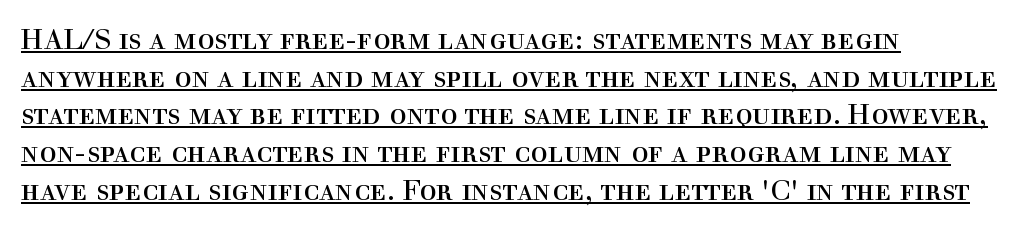
If you drew a line through each stem, it would be perfectly vertical. No extra tracking has been applied to these lines. Notice how descenders clear the ascenders below comfortably — that's standard leading. Beneath each row of characters lies a ruled line. Typeset ragged right — the left edge is the straight one. The glyphs in this specimen are seriffed.
